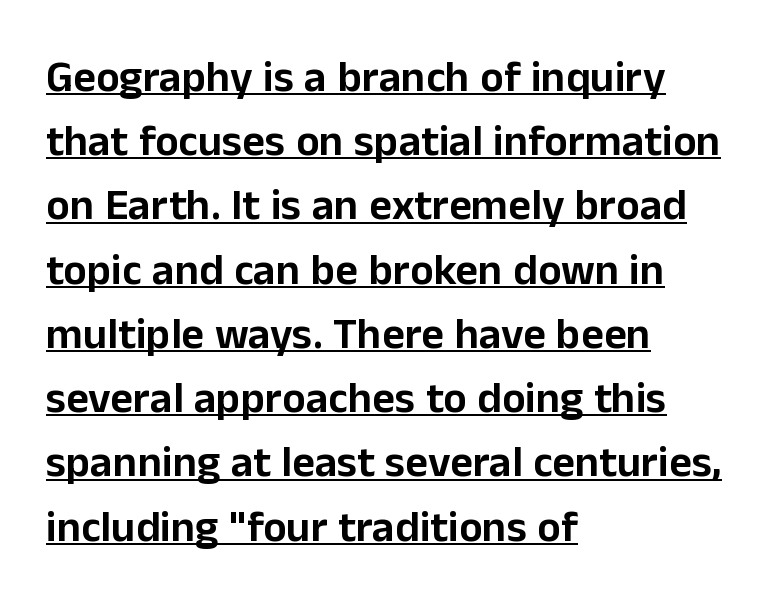
{"serif": "no", "italic": "no", "width": "normal", "stroke_contrast": "low", "x_height": "medium", "monospaced": "no", "underline": "yes", "align": "left", "line_spacing": "normal", "line_spacing_ratio": 1.46, "letter_spacing": "normal", "letter_spacing_em": 0.0, "glyph_px": 44}
